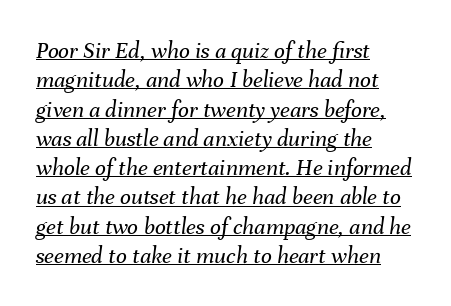
{"italic": "yes", "lean": "right", "slant_degrees": 8, "bold": "no", "underline": "yes", "align": "left", "line_spacing_ratio": 1.22, "letter_spacing": "normal", "letter_spacing_em": 0.0, "glyph_px": 24}
